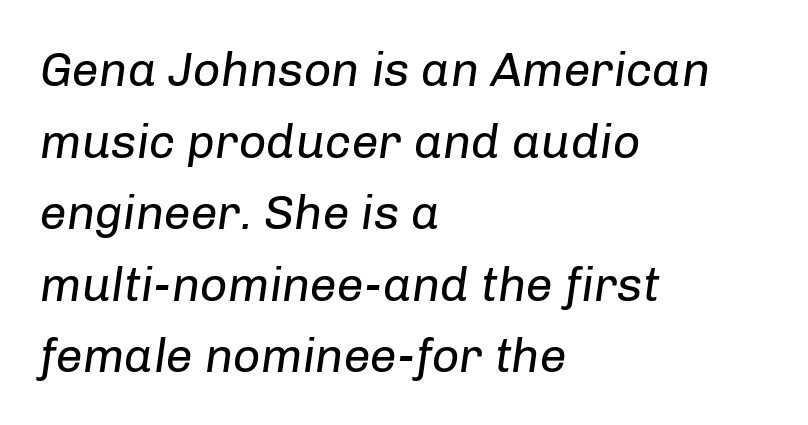
{"italic": "yes", "lean": "right", "slant_degrees": 8, "bold": "no", "weight": "regular", "width": "normal", "stroke_contrast": "low", "x_height": "medium", "monospaced": "no", "underline": "no", "align": "left", "line_spacing": "normal", "line_spacing_ratio": 1.49, "letter_spacing": "normal", "letter_spacing_em": 0.0, "glyph_px": 48}
